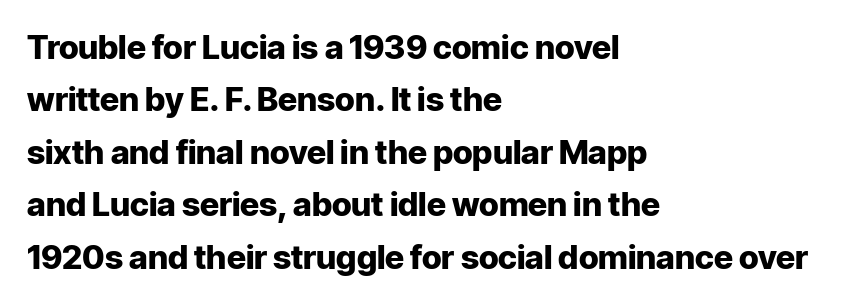
Q: Is the text bold? A: Yes.
Q: Is the text italic (slanted)? A: No, it is upright.
Q: Is the typeface a serif or a sans-serif typeface? A: Sans-serif.
Q: Is the text underlined? A: No.
Q: How is the paragraph aligned? A: Left-aligned.
Q: Is the spacing between letters normal or unusually wide? A: Normal.
Q: Is the spacing between lines tight, normal or loose? A: Normal.
Q: Width (condensed, normal, or wide)? A: Normal.
Q: Stroke contrast? A: Low.
Q: x-height? A: Medium.
Q: Monospaced? A: No.
